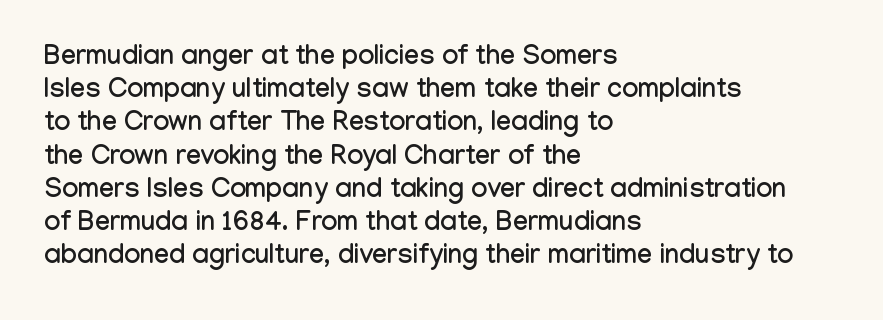
Q: Is the text italic (slanted)? A: No, it is upright.
Q: Is the text underlined? A: No.
Q: How is the paragraph aligned? A: Left-aligned.
Q: Is the spacing between letters normal or unusually wide? A: Normal.
